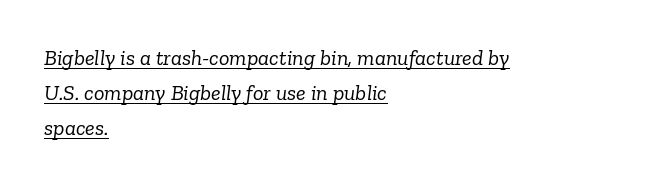
{"italic": "yes", "lean": "right", "slant_degrees": 6, "bold": "no", "underline": "yes", "align": "left", "line_spacing": "normal", "line_spacing_ratio": 1.58, "letter_spacing": "normal", "letter_spacing_em": 0.0, "glyph_px": 22}
